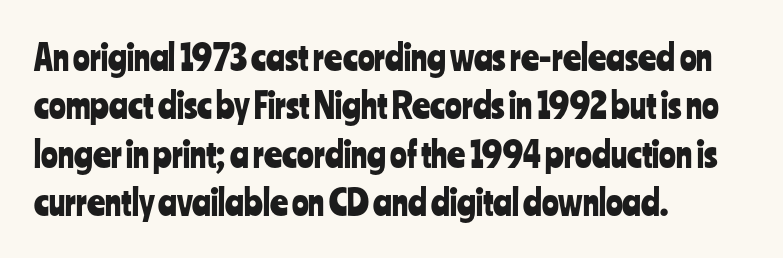
The image shows 35 px condensed sans-serif type, upright; set left-aligned, normal line spacing (1.38x), normal letter spacing, not underlined; low stroke contrast and a medium x-height.
